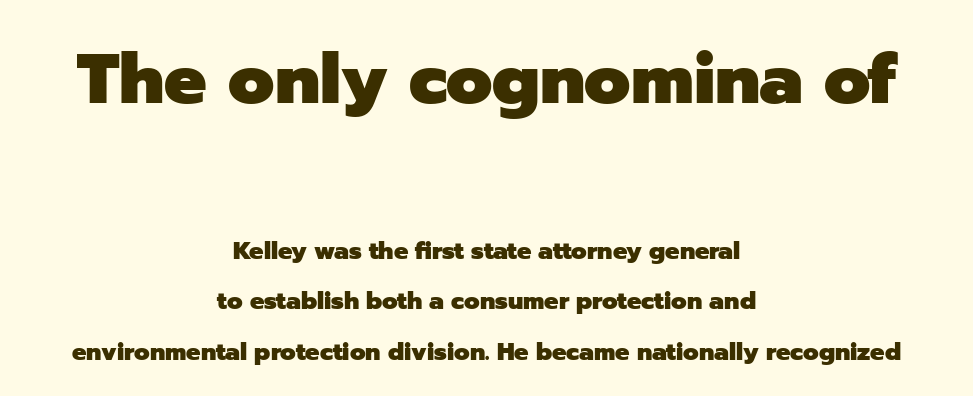
The image shows 71 px heavy sans-serif type, upright; set centered, loose line spacing (2.11x), normal letter spacing, not underlined; the first (top) block is 2.96x larger; low stroke contrast and a medium x-height.
